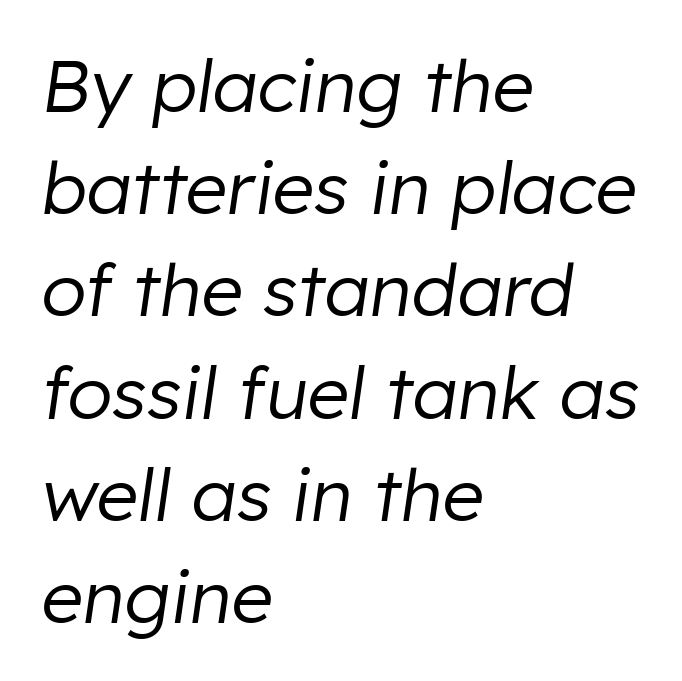
{"italic": "yes", "lean": "right", "slant_degrees": 8, "bold": "no", "weight": "regular", "width": "normal", "stroke_contrast": "low", "x_height": "medium", "monospaced": "no", "underline": "no", "align": "left", "line_spacing": "normal", "line_spacing_ratio": 1.4, "letter_spacing": "normal", "letter_spacing_em": 0.0, "glyph_px": 73}
